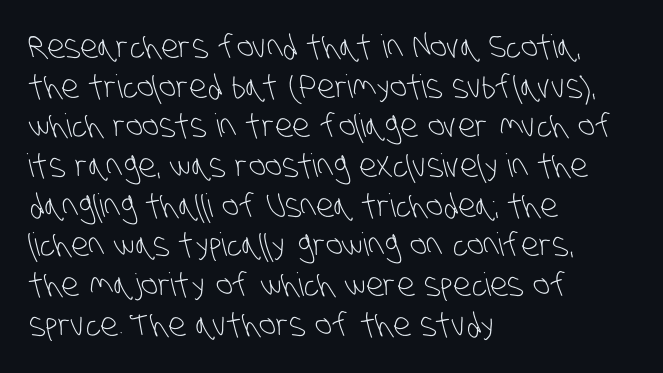
The image shows 32 px light, condensed sans-serif type; set left-aligned, line spacing 1.24x, normal letter spacing, not underlined; low stroke contrast and a large x-height.
